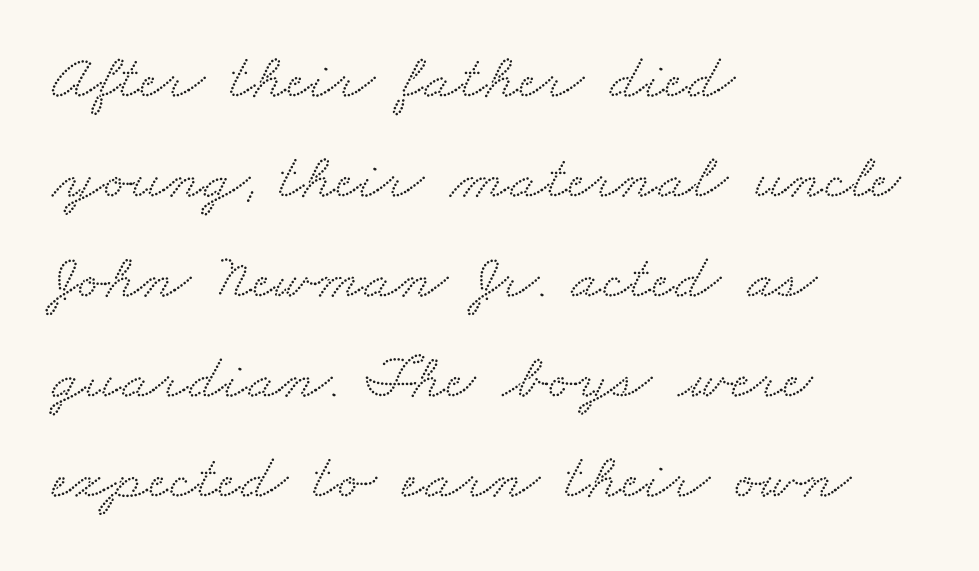
The image shows 65 px wide serif type; set left-aligned, normal line spacing (1.54x), normal letter spacing, not underlined; medium stroke contrast and a small x-height.
